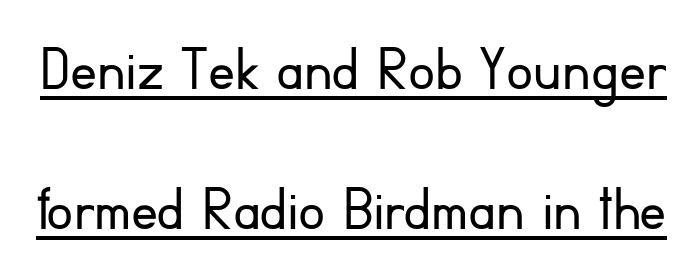
{"serif": "no", "italic": "no", "bold": "no", "weight": "light", "width": "normal", "stroke_contrast": "low", "x_height": "small", "monospaced": "no", "underline": "yes", "line_spacing": "loose", "line_spacing_ratio": 2.09, "letter_spacing": "normal", "letter_spacing_em": 0.0, "glyph_px": 67}
